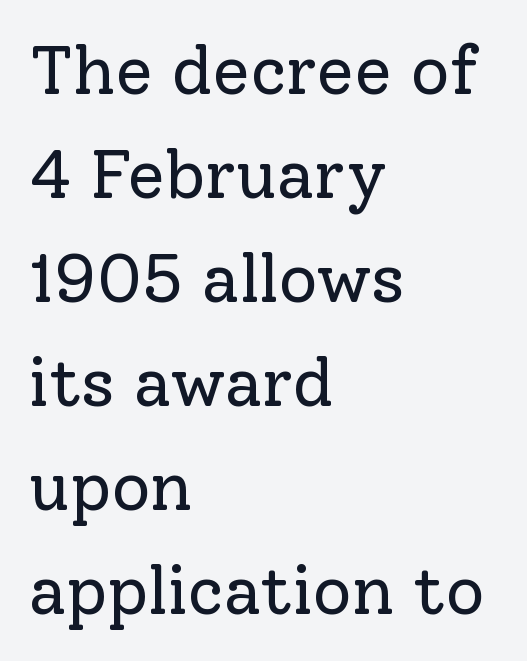
{"serif": "yes", "italic": "no", "bold": "no", "weight": "regular", "width": "normal", "stroke_contrast": "low", "x_height": "medium", "monospaced": "no", "underline": "no", "align": "left", "line_spacing": "normal", "line_spacing_ratio": 1.53, "letter_spacing": "normal", "letter_spacing_em": 0.0, "glyph_px": 68}
